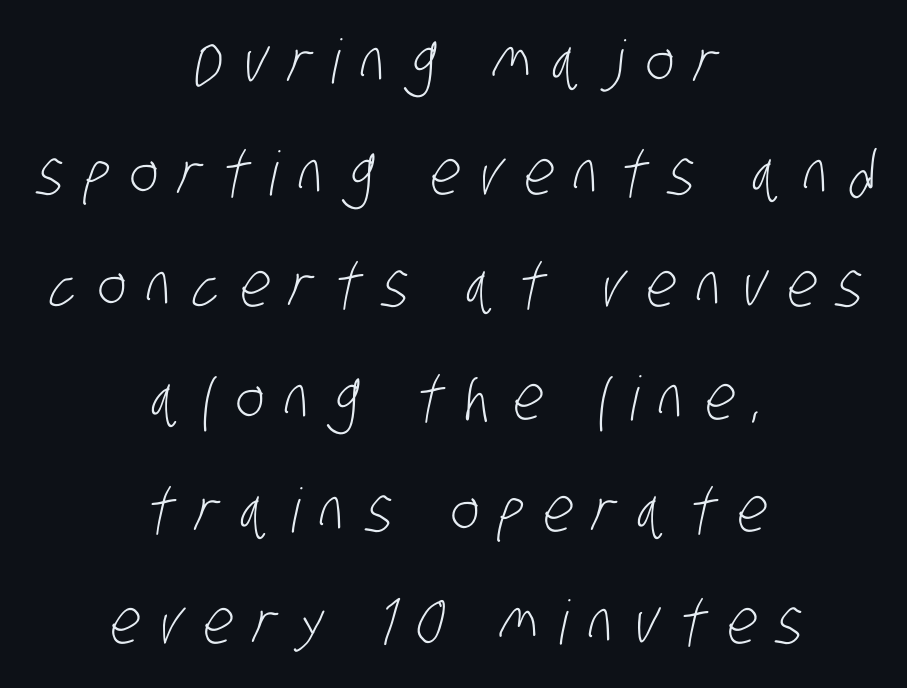
The image shows 61 px light, condensed sans-serif type; set centered, line spacing 1.84x, unusually wide letter spacing (+0.34 em), not underlined; low stroke contrast and a large x-height.
